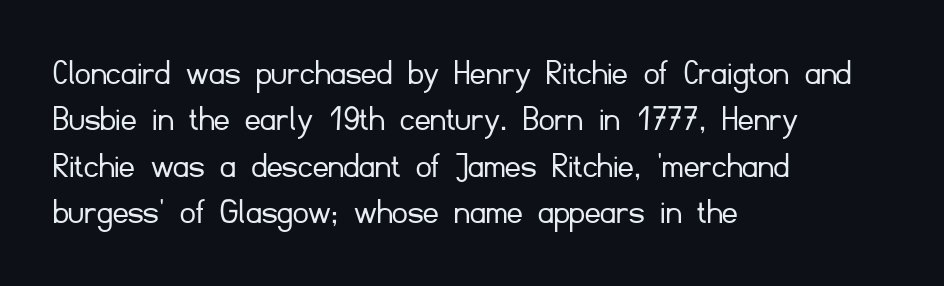
How are the letters spaced? Ordinarily, with no added tracking. Posture: straight, roman, zero tilt. The words here are not underlined. Examine the stroke ends and you'll find no serifs.
